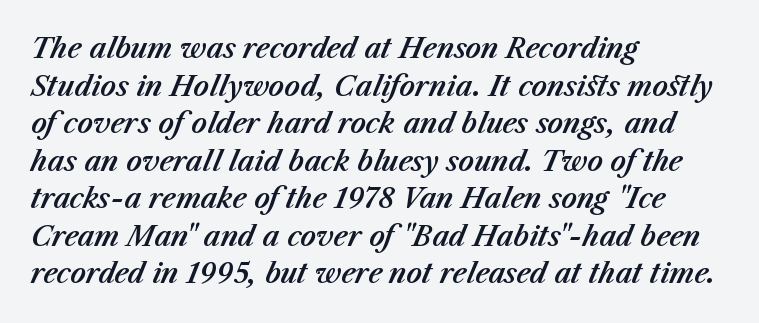
Q: Is the text italic (slanted)? A: Yes, it leans right by about 23 degrees.
Q: Is the text underlined? A: No.
Q: How is the paragraph aligned? A: Left-aligned.
Q: Is the spacing between letters normal or unusually wide? A: Normal.
Q: Is the spacing between lines tight, normal or loose? A: Normal.
